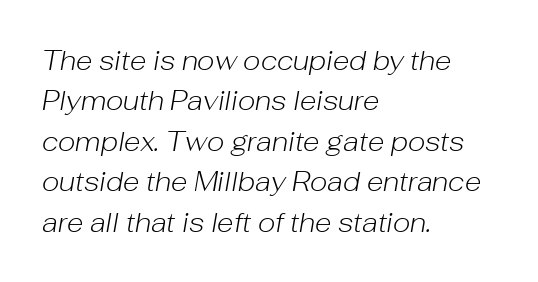
{"italic": "yes", "lean": "right", "slant_degrees": 10, "bold": "no", "underline": "no", "align": "left", "line_spacing": "normal", "line_spacing_ratio": 1.5, "letter_spacing": "normal", "letter_spacing_em": 0.0, "glyph_px": 27}
